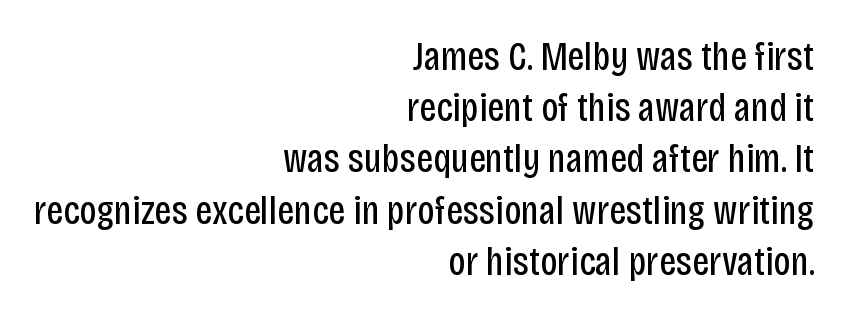
Q: Is the text bold? A: No.
Q: Is the text italic (slanted)? A: No, it is upright.
Q: Is the typeface a serif or a sans-serif typeface? A: Sans-serif.
Q: Is the text underlined? A: No.
Q: How is the paragraph aligned? A: Right-aligned.
Q: Is the spacing between letters normal or unusually wide? A: Normal.
Q: Is the spacing between lines tight, normal or loose? A: Normal.
Q: Width (condensed, normal, or wide)? A: Condensed.
Q: Stroke contrast? A: Low.
Q: x-height? A: Large.
Q: Monospaced? A: No.
